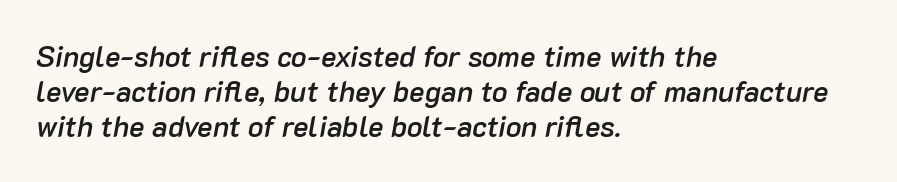
Q: Is the text bold? A: Semi-bold.
Q: Is the text italic (slanted)? A: Yes, it leans right by about 10 degrees.
Q: Is the text underlined? A: No.
Q: How is the paragraph aligned? A: Left-aligned.
Q: Is the spacing between letters normal or unusually wide? A: Normal.
Q: Width (condensed, normal, or wide)? A: Normal.
Q: Stroke contrast? A: Low.
Q: x-height? A: Medium.
Q: Monospaced? A: No.
